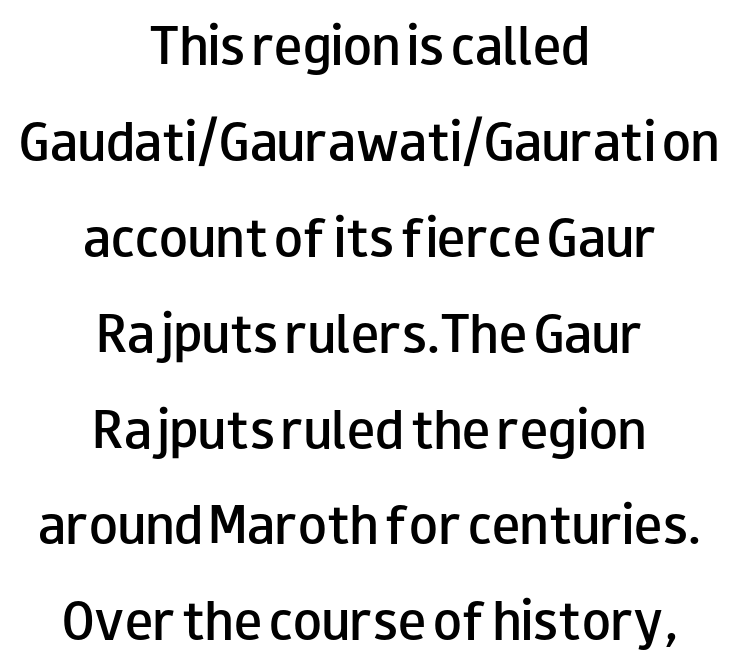
{"serif": "no", "italic": "no", "bold": "semi", "weight": "semibold", "width": "wide", "stroke_contrast": "low", "x_height": "small", "monospaced": "no", "underline": "no", "align": "center", "line_spacing": "loose", "line_spacing_ratio": 2.04, "letter_spacing": "normal", "letter_spacing_em": 0.0, "glyph_px": 47}
